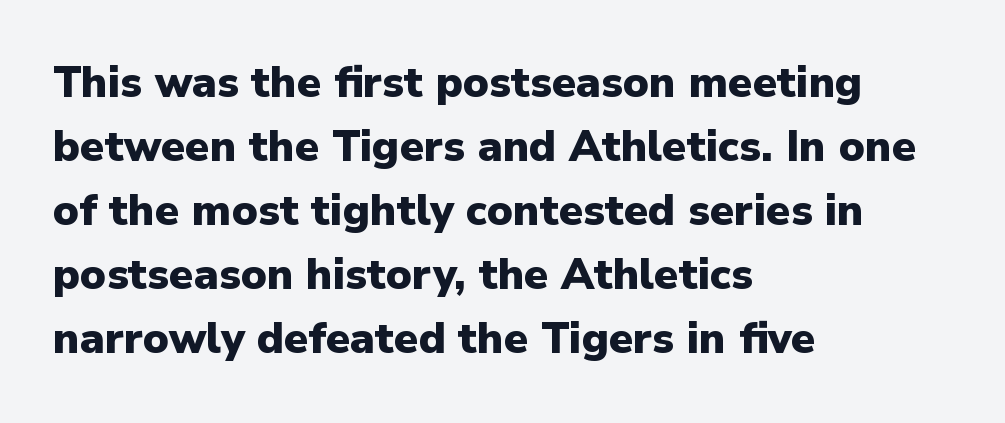
Q: Is the text bold? A: Yes.
Q: Is the text italic (slanted)? A: No, it is upright.
Q: Is the typeface a serif or a sans-serif typeface? A: Sans-serif.
Q: Is the text underlined? A: No.
Q: How is the paragraph aligned? A: Left-aligned.
Q: Is the spacing between letters normal or unusually wide? A: Normal.
Q: Is the spacing between lines tight, normal or loose? A: Normal.
Q: Width (condensed, normal, or wide)? A: Normal.
Q: Stroke contrast? A: Low.
Q: x-height? A: Medium.
Q: Monospaced? A: No.
